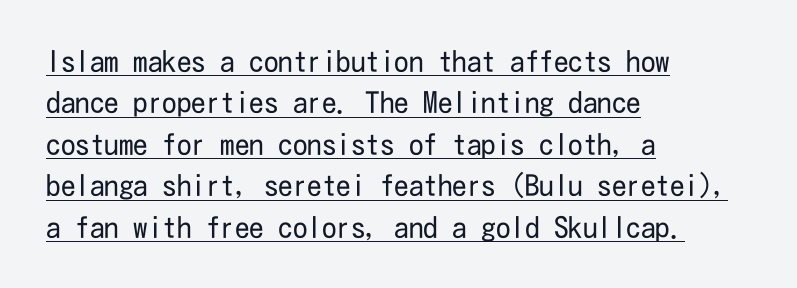
{"serif": "no", "italic": "no", "bold": "no", "weight": "regular", "width": "condensed", "stroke_contrast": "low", "x_height": "medium", "underline": "yes", "align": "left", "line_spacing": "normal", "line_spacing_ratio": 1.43, "letter_spacing": "normal", "letter_spacing_em": 0.0, "glyph_px": 29}
